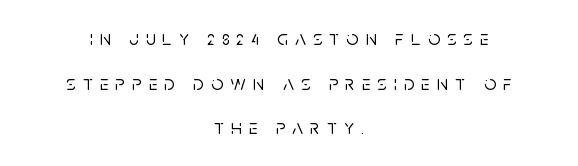
Posture: straight, roman, zero tilt. In CSS terms this would be text-align: center. Check the space under the baseline: it is left empty. Tracking here is generous; glyphs stand well apart from one another. Line spacing here is loose.
